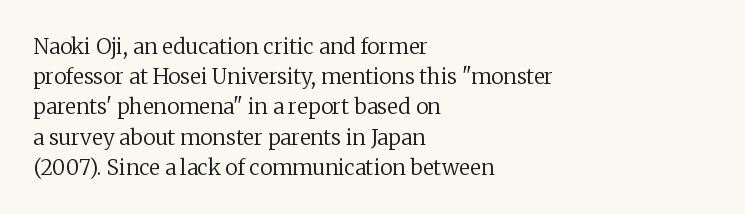
Q: Is the text bold? A: No.
Q: Is the text italic (slanted)? A: No, it is upright.
Q: Is the text underlined? A: No.
Q: How is the paragraph aligned? A: Left-aligned.
Q: Is the spacing between letters normal or unusually wide? A: Normal.
Q: Is the spacing between lines tight, normal or loose? A: Normal.
